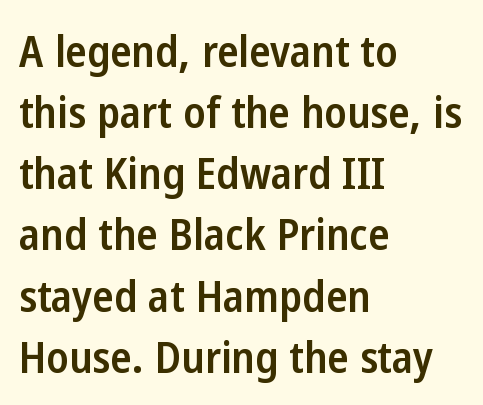
Vertical spacing — default. Every row of glyphs begins at an identical x-position on the left. Stroke thickness is moderately raised; the sample reads as semibold. Tracking here is standard; glyphs follow each other at the usual distance. The type sits square on the baseline with zero lean.
